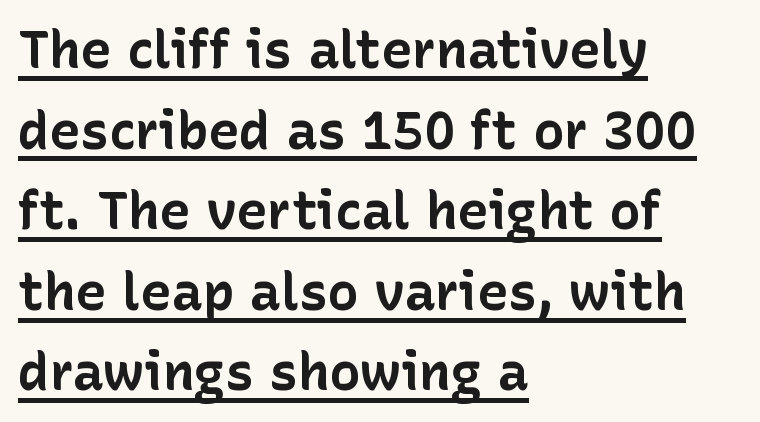
Q: Is the text bold? A: Yes.
Q: Is the text italic (slanted)? A: No, it is upright.
Q: Is the typeface a serif or a sans-serif typeface? A: Sans-serif.
Q: Is the text underlined? A: Yes.
Q: How is the paragraph aligned? A: Left-aligned.
Q: Is the spacing between letters normal or unusually wide? A: Normal.
Q: Is the spacing between lines tight, normal or loose? A: Normal.
Q: Width (condensed, normal, or wide)? A: Normal.
Q: Stroke contrast? A: Low.
Q: x-height? A: Medium.
Q: Monospaced? A: No.
